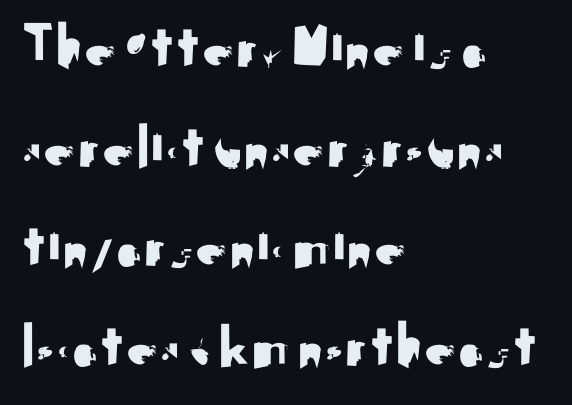
Q: Is the text italic (slanted)? A: No, it is upright.
Q: Is the typeface a serif or a sans-serif typeface? A: Sans-serif.
Q: Is the text underlined? A: No.
Q: How is the paragraph aligned? A: Left-aligned.
Q: Is the spacing between letters normal or unusually wide? A: Normal.
Q: Is the spacing between lines tight, normal or loose? A: Normal.
Q: Width (condensed, normal, or wide)? A: Normal.
Q: Stroke contrast? A: Medium.
Q: x-height? A: Small.
Q: Monospaced? A: No.
